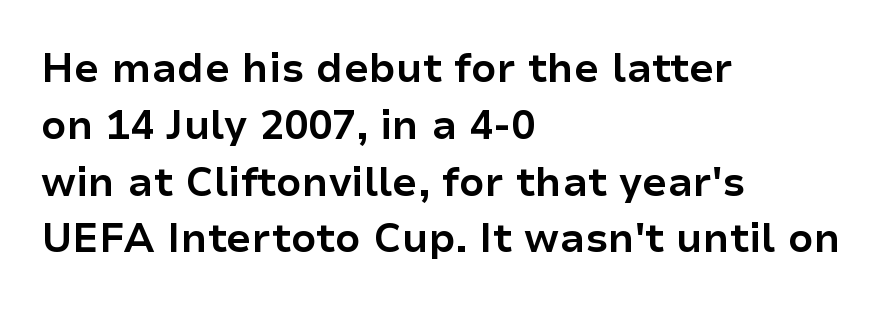
Type without underlining. Notice how thick the strokes are: this is what a full bold looks like. Spacing verdict: proportional, widths tailored to each character. Stroke terminals: plain, sans-serif. Visually the block forms a straight wall on the left and a jagged coastline on the right. Italic? Not at all — the glyphs are vertical.
